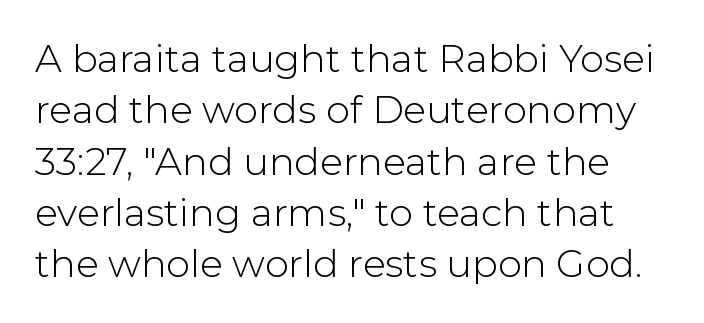
The image shows 38 px light sans-serif type, upright; set normal line spacing (1.35x), normal letter spacing, not underlined; low stroke contrast and a medium x-height.
